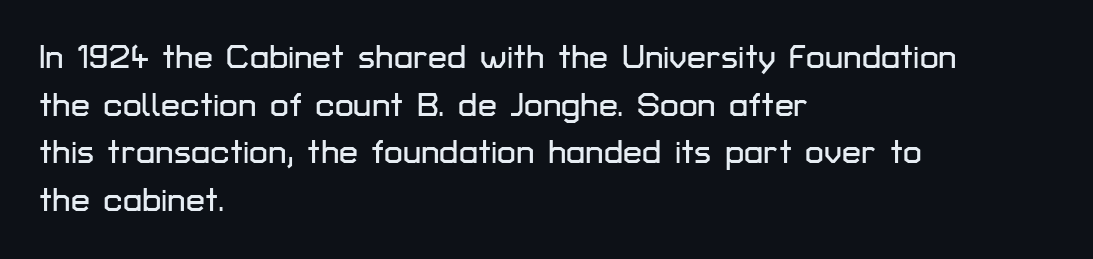
{"serif": "no", "italic": "no", "width": "normal", "stroke_contrast": "low", "x_height": "medium", "monospaced": "no", "underline": "no", "align": "left", "line_spacing": "normal", "line_spacing_ratio": 1.4, "letter_spacing": "normal", "letter_spacing_em": 0.0, "glyph_px": 34}
